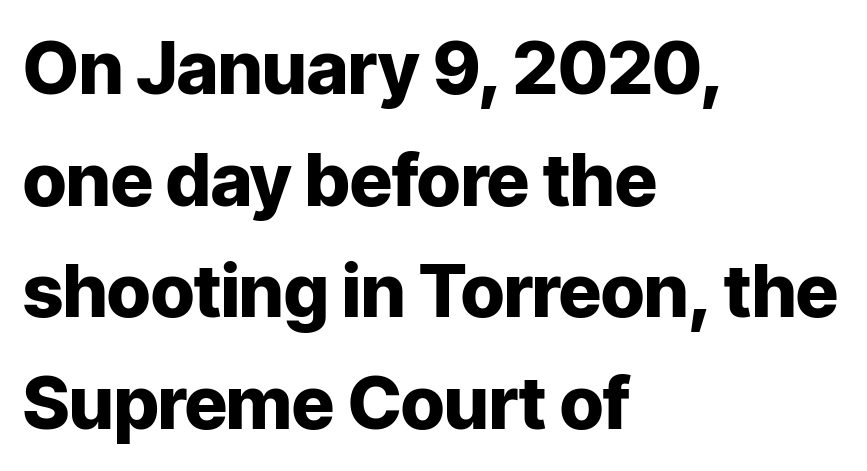
The image shows 73 px heavy sans-serif type, upright; set left-aligned, normal line spacing (1.53x), normal letter spacing, not underlined; low stroke contrast and a medium x-height.
